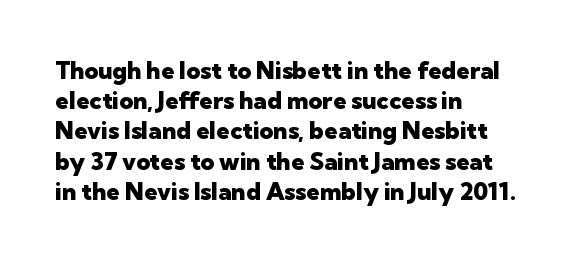
The ragged edge is on the right, which tells us the setting is flush left. The space beneath each line is pristine and unruled. This rendering leaves character spacing at its baseline value. The passage shown stacks its lines at a standard gap. Italic? Not at all — the glyphs are vertical. Emphasis by weight is at full strength: bold.
